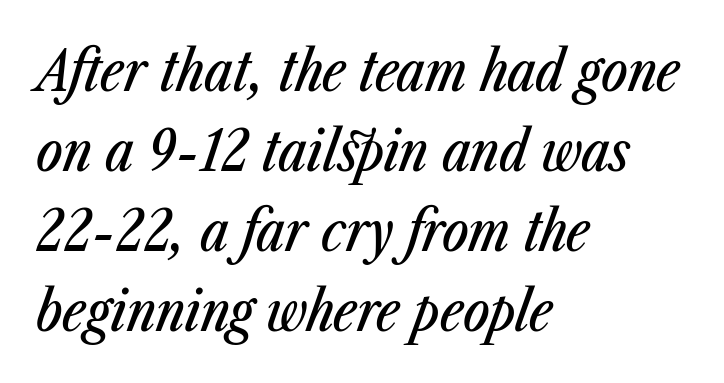
Yep, that's italic — everything's leaning. Each line starts at the same left margin while the right side varies. The zone under the glyphs is completely vacant. The face used here is rendered with its standard letterfit. Normally led — the rows are evenly, conventionally spaced.
